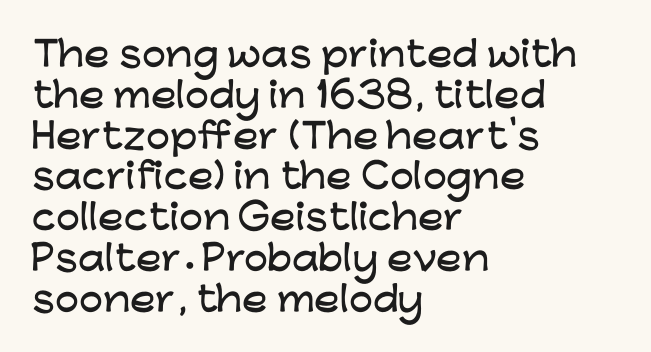
Q: Is the text italic (slanted)? A: No, it is upright.
Q: Is the typeface a serif or a sans-serif typeface? A: Sans-serif.
Q: Is the text underlined? A: No.
Q: How is the paragraph aligned? A: Left-aligned.
Q: Is the spacing between letters normal or unusually wide? A: Normal.
Q: Width (condensed, normal, or wide)? A: Wide.
Q: Stroke contrast? A: Low.
Q: x-height? A: Medium.
Q: Monospaced? A: No.
